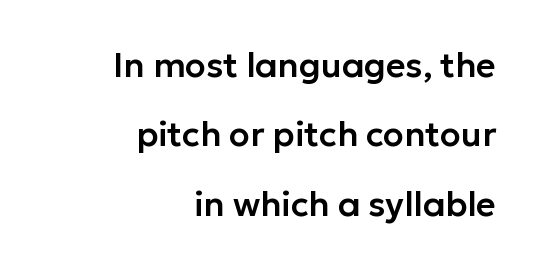
The image shows 34 px sans-serif type, upright; set right-aligned, loose line spacing (2.04x), normal letter spacing, not underlined; low stroke contrast and a medium x-height.
